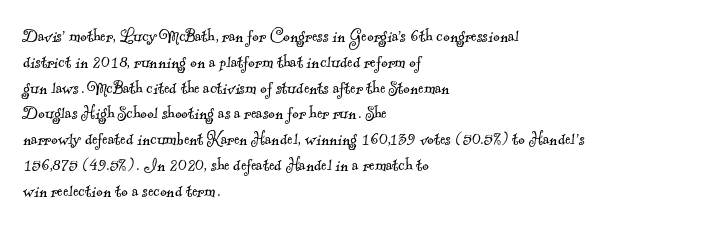
{"bold": "no", "underline": "no", "align": "left", "line_spacing": "normal", "line_spacing_ratio": 1.29, "letter_spacing": "normal", "letter_spacing_em": 0.0, "glyph_px": 20}
